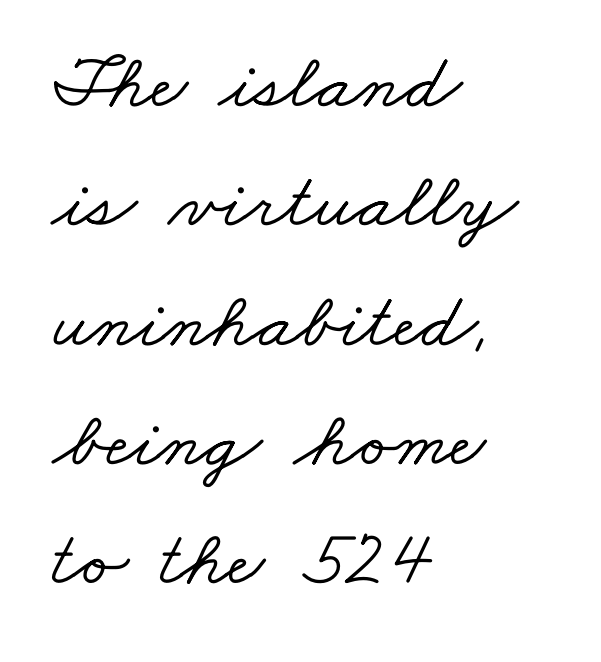
Underline: absent. You could not count columns in this text — the font is proportionally spaced. Characters follow at the spacing the type designer built in. The typeface chosen for these lines features serifs. Honestly, the row spacing looks completely unremarkable.
